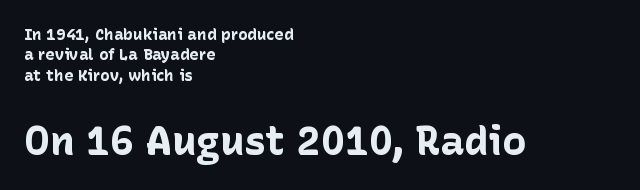
Leading matches the norm, producing a regular column. A classic flush-left, rag-right setting is used for this passage. These lines were composed using upright roman letters. These lines are composed in type without serifs. Emphasis by weight is at full strength: bold. Quick note: underline off.
